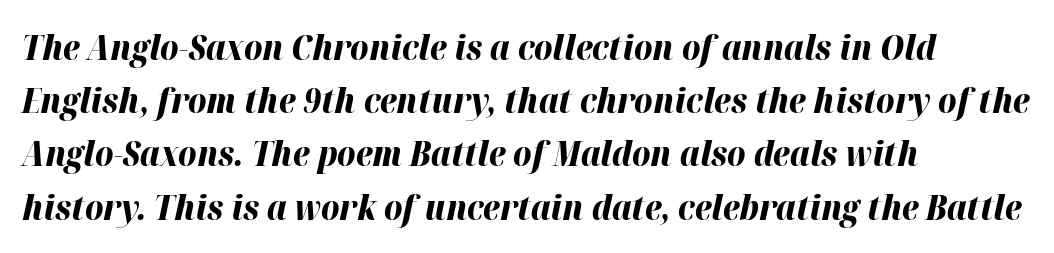
Q: Is the text bold? A: Yes.
Q: Is the text italic (slanted)? A: Yes, it leans right by about 12 degrees.
Q: Is the text underlined? A: No.
Q: How is the paragraph aligned? A: Left-aligned.
Q: Is the spacing between letters normal or unusually wide? A: Normal.
Q: Is the spacing between lines tight, normal or loose? A: Normal.
Q: Width (condensed, normal, or wide)? A: Normal.
Q: Stroke contrast? A: High.
Q: x-height? A: Medium.
Q: Monospaced? A: No.
